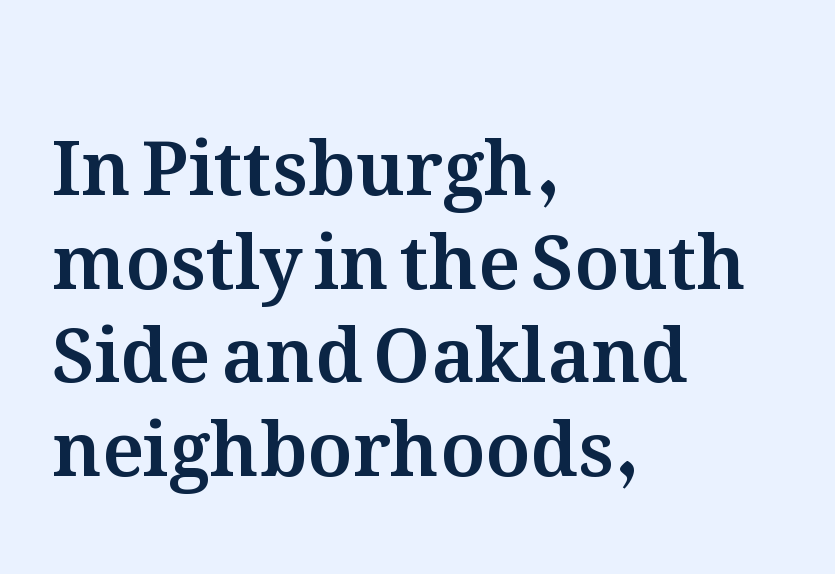
The image shows 75 px text type, upright; set left-aligned, normal line spacing (1.25x), normal letter spacing, not underlined; medium stroke contrast and a medium x-height.
